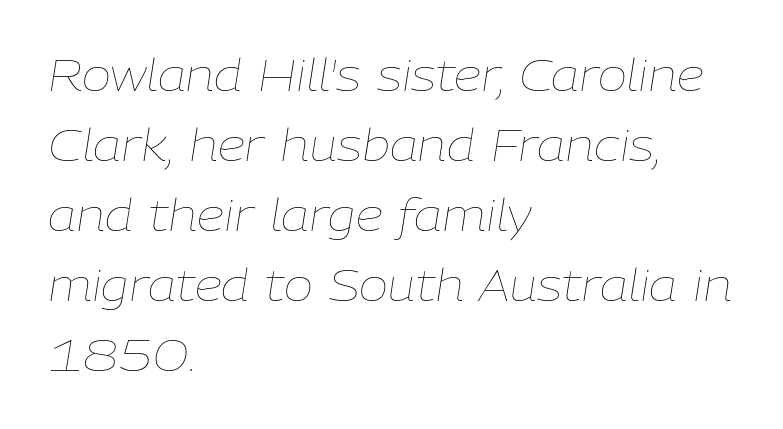
{"italic": "yes", "lean": "right", "slant_degrees": 9, "bold": "no", "weight": "thin", "width": "normal", "stroke_contrast": "low", "x_height": "medium", "monospaced": "no", "underline": "no", "align": "left", "line_spacing": "normal", "line_spacing_ratio": 1.59, "letter_spacing": "normal", "letter_spacing_em": 0.0, "glyph_px": 44}
